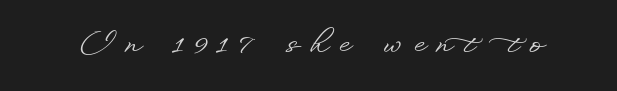
The line texture is sparse and dotted thanks to wide tracking. Stroke terminals: plain, sans-serif. Here the designer chose a conventional face with non-uniform glyph widths. Check under the words: just untouched page.
